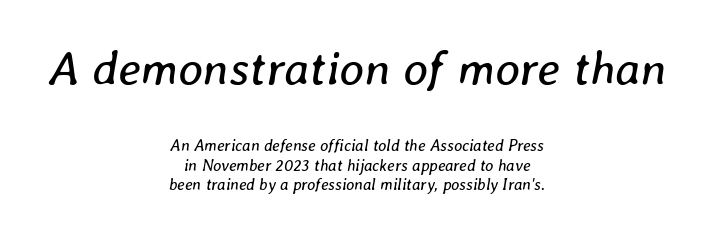
{"italic": "yes", "lean": "right", "slant_degrees": 8, "bold": "no", "weight": "regular", "width": "normal", "stroke_contrast": "low", "x_height": "medium", "monospaced": "no", "underline": "no", "align": "center", "line_spacing_ratio": 1.21, "letter_spacing": "normal", "letter_spacing_em": 0.0, "larger_block": "first", "size_ratio": 3.0, "glyph_px": 48}
